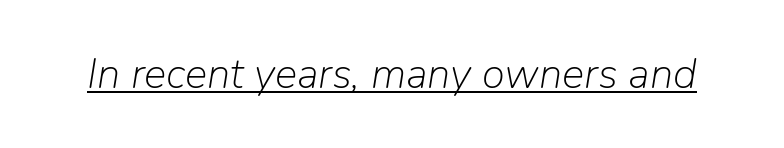
Q: Is the text bold? A: No.
Q: Is the text italic (slanted)? A: Yes, it leans right by about 9 degrees.
Q: Is the text underlined? A: Yes.
Q: Is the spacing between letters normal or unusually wide? A: Normal.
Q: Width (condensed, normal, or wide)? A: Normal.
Q: Stroke contrast? A: Low.
Q: x-height? A: Medium.
Q: Monospaced? A: No.
